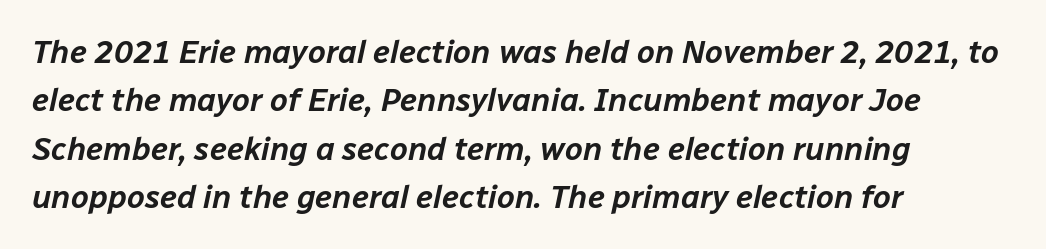
{"italic": "yes", "lean": "right", "slant_degrees": 12, "width": "normal", "stroke_contrast": "low", "x_height": "medium", "monospaced": "no", "underline": "no", "align": "left", "line_spacing": "normal", "line_spacing_ratio": 1.51, "letter_spacing": "normal", "letter_spacing_em": 0.0, "glyph_px": 32}
